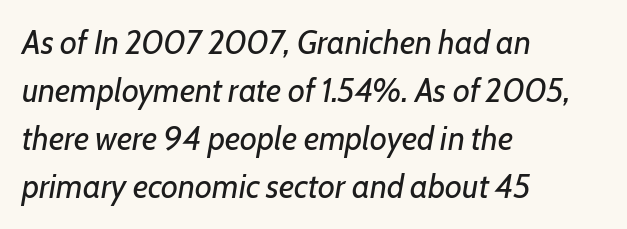
The image shows 33 px regular-weight type, italic (leaning right); set left-aligned, normal line spacing (1.45x), normal letter spacing, not underlined; low stroke contrast and a medium x-height.
